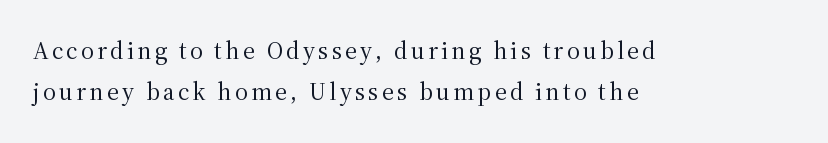
The image shows 25 px text type, upright; set left-aligned, normal line spacing (1.66x), not underlined.
